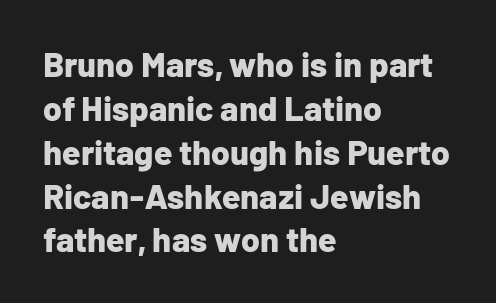
The image shows 34 px bold sans-serif type, upright; set left-aligned, normal line spacing (1.29x), normal letter spacing, not underlined; low stroke contrast and a medium x-height.
